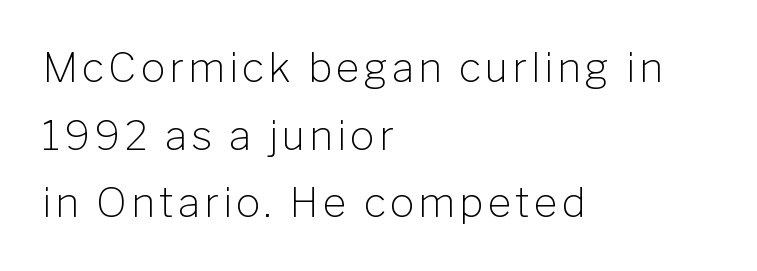
Note the varied advance widths — an 'i' is clearly narrower than an 'm'. If you measured baseline to baseline, you'd find a middling distance. The strokes carry an ordinary text weight at most. Ascenders rise straight up at ninety degrees.
